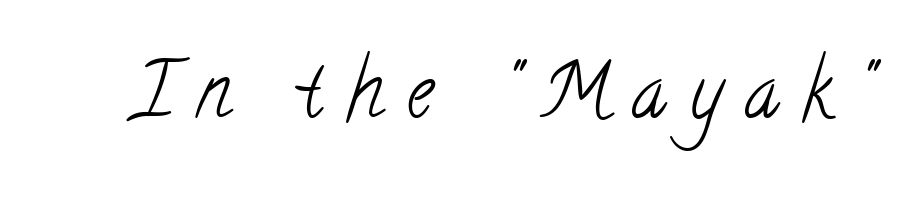
The image shows 76 px light, condensed serif type; set unusually wide letter spacing (+0.3 em), not underlined; low stroke contrast and a small x-height.
